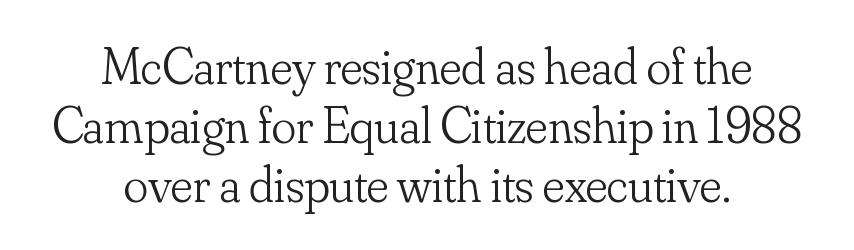
The image shows 51 px light serif type, upright; set centered, line spacing 1.16x, normal letter spacing, not underlined; low stroke contrast and a small x-height.
